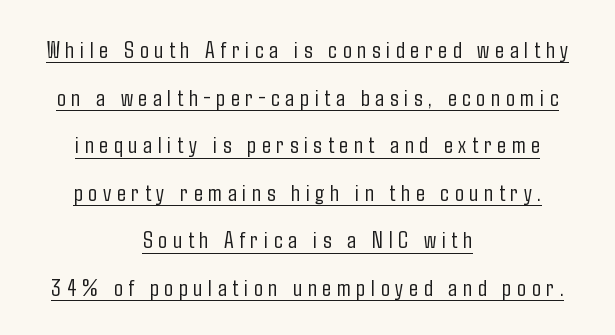
Q: Is the text bold? A: No.
Q: Is the text italic (slanted)? A: No, it is upright.
Q: Is the text underlined? A: Yes.
Q: How is the paragraph aligned? A: Centered.
Q: Is the spacing between letters normal or unusually wide? A: Unusually wide.
Q: Is the spacing between lines tight, normal or loose? A: Loose.
